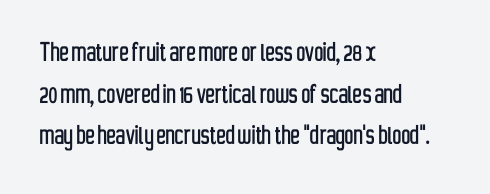
Q: Is the text italic (slanted)? A: No, it is upright.
Q: Is the typeface a serif or a sans-serif typeface? A: Sans-serif.
Q: Is the text underlined? A: No.
Q: How is the paragraph aligned? A: Left-aligned.
Q: Is the spacing between letters normal or unusually wide? A: Normal.
Q: Is the spacing between lines tight, normal or loose? A: Normal.
Q: Width (condensed, normal, or wide)? A: Condensed.
Q: Stroke contrast? A: Low.
Q: x-height? A: Medium.
Q: Monospaced? A: No.
